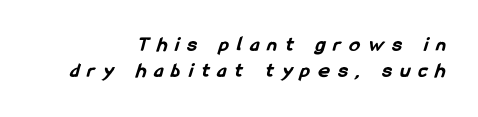
The baseline area is clear. This rendering uses right alignment, leaving the left contour irregular. Compared with typical body copy, the letter spacing here is much looser. What weight is shown? A full bold with thick strokes.
